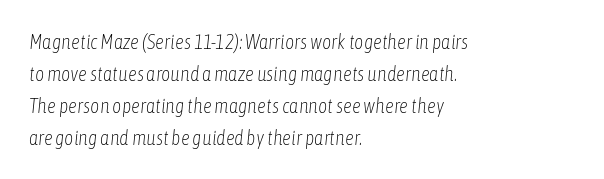
{"italic": "yes", "lean": "right", "slant_degrees": 6, "bold": "no", "underline": "no", "align": "left", "line_spacing": "normal", "line_spacing_ratio": 1.6, "letter_spacing": "normal", "letter_spacing_em": 0.0, "glyph_px": 20}
